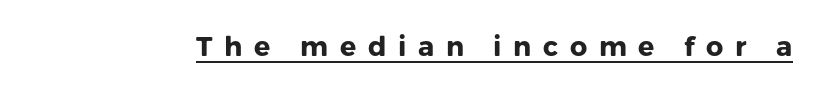
It's the straight-up-and-down kind of type. The rendering uses the underline text-decoration. Students, this is bold: see how much ink each stroke carries. Is the letter spacing exaggerated? Yes — the characters are pushed far apart.
